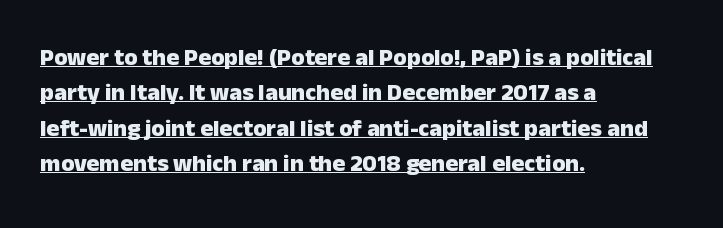
{"italic": "no", "bold": "yes", "underline": "yes", "align": "left", "line_spacing": "normal", "line_spacing_ratio": 1.47, "letter_spacing": "normal", "letter_spacing_em": 0.0, "glyph_px": 24}
